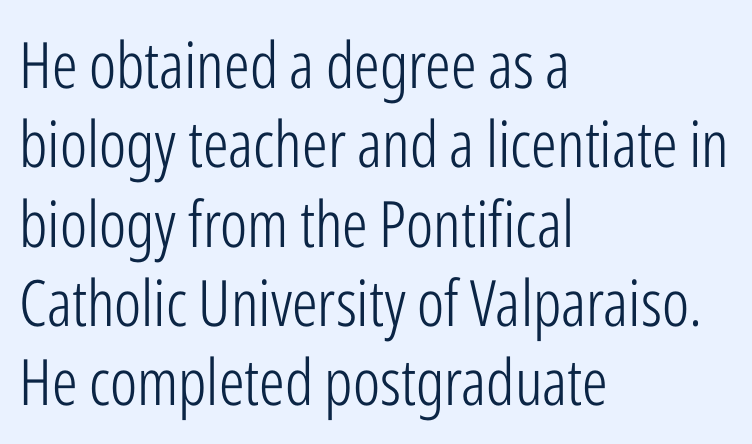
{"serif": "no", "italic": "no", "bold": "no", "weight": "light", "width": "condensed", "stroke_contrast": "low", "x_height": "medium", "monospaced": "no", "underline": "no", "align": "left", "line_spacing_ratio": 1.24, "letter_spacing": "normal", "letter_spacing_em": 0.0, "glyph_px": 64}
